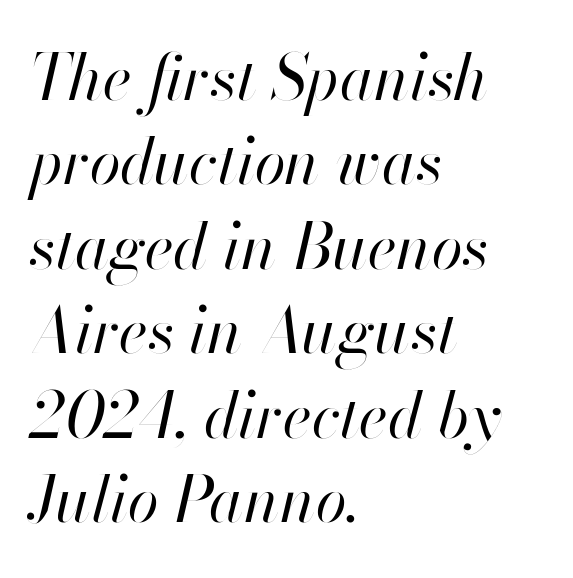
Quick note: interline space is typical. Look at the tracking — it's just the regular setting, nothing added. The rendering uses natural spacing where letterforms have individual widths. Each line starts at the same left margin while the right side varies. These glyphs show unthickened strokes, regular width or finer. Every character sits at an angle, as italics do.
